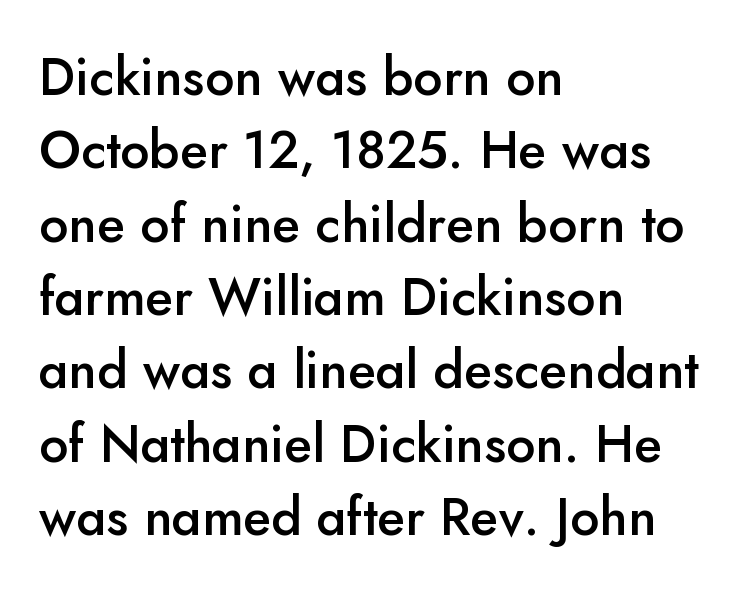
{"serif": "no", "italic": "no", "bold": "semi", "weight": "semibold", "width": "normal", "stroke_contrast": "low", "x_height": "small", "monospaced": "no", "underline": "no", "align": "left", "line_spacing": "normal", "line_spacing_ratio": 1.41, "letter_spacing": "normal", "letter_spacing_em": 0.0, "glyph_px": 52}
